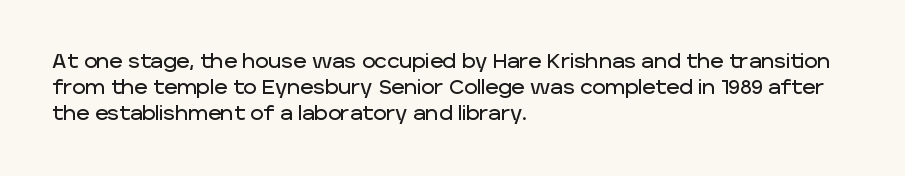
Is there any slant? The stems are plumb. Clear beneath every line of the passage. Nobody touched the tracking dial on this one. Line beginnings align vertically; line endings do not. One glance says typical: line gaps are just what's usual.
